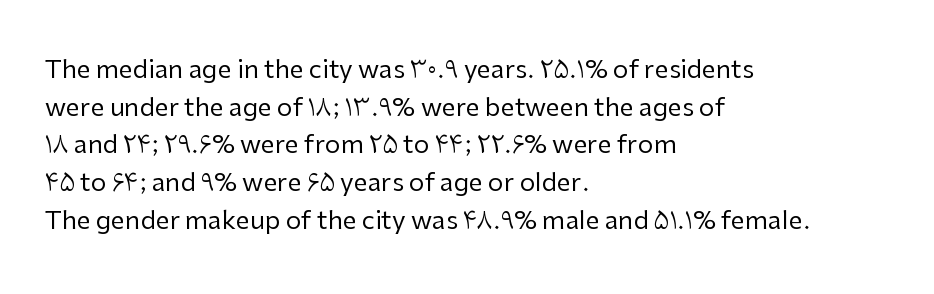
Q: Is the text bold? A: No.
Q: Is the text italic (slanted)? A: No, it is upright.
Q: Is the text underlined? A: No.
Q: How is the paragraph aligned? A: Left-aligned.
Q: Is the spacing between letters normal or unusually wide? A: Normal.
Q: Is the spacing between lines tight, normal or loose? A: Normal.
